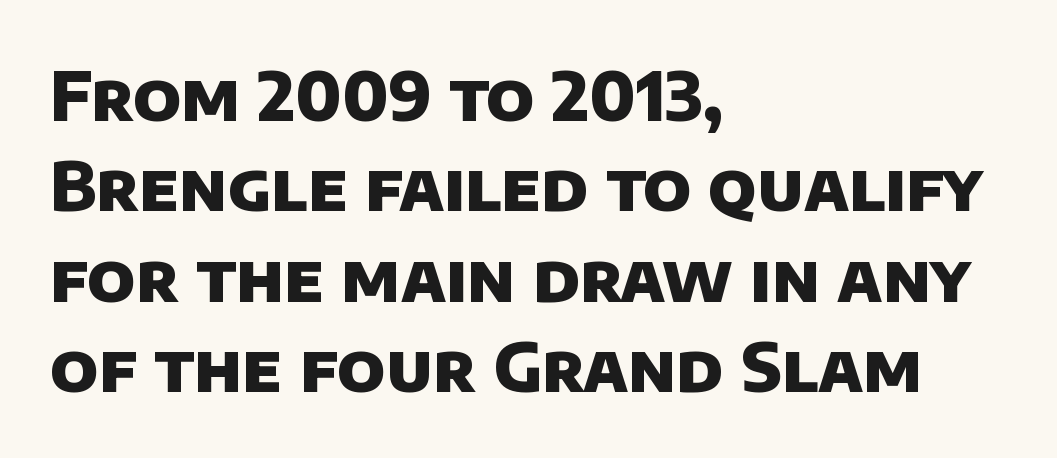
The image shows 68 px heavy sans-serif type; set left-aligned, normal line spacing (1.33x), normal letter spacing, not underlined; low stroke contrast and a large x-height.
